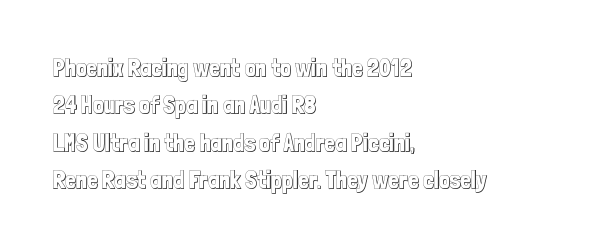
{"italic": "no", "underline": "no", "align": "left", "line_spacing": "normal", "line_spacing_ratio": 1.56, "letter_spacing": "normal", "letter_spacing_em": 0.0, "glyph_px": 24}
